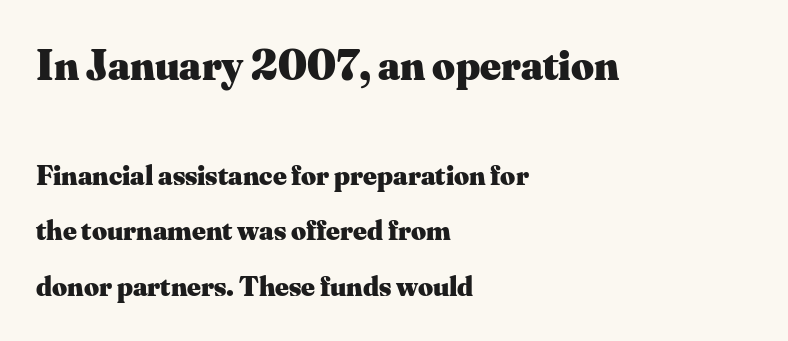
The image shows 44 px heavy serif type, upright; set left-aligned, loose line spacing (1.92x), normal letter spacing, not underlined; the first (top) block is 1.52x larger; medium stroke contrast and a small x-height.
